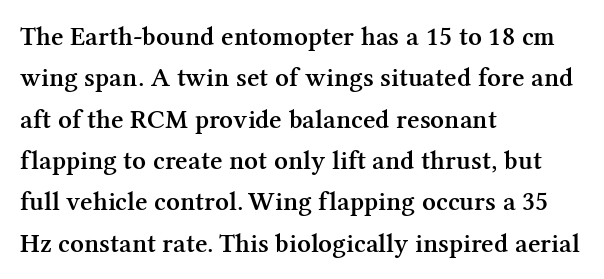
Q: Is the text bold? A: Semi-bold.
Q: Is the text italic (slanted)? A: No, it is upright.
Q: Is the text underlined? A: No.
Q: How is the paragraph aligned? A: Left-aligned.
Q: Is the spacing between letters normal or unusually wide? A: Normal.
Q: Is the spacing between lines tight, normal or loose? A: Normal.
